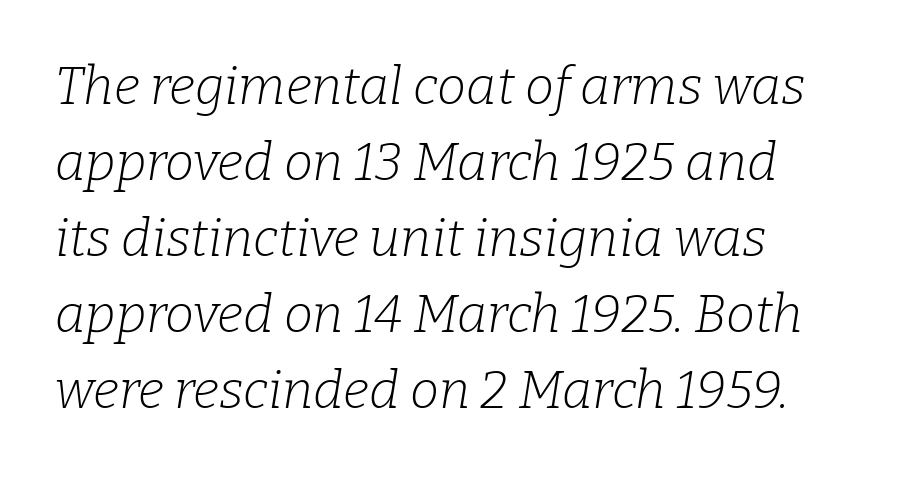
The passage shown is not underscored anywhere. Emphasis-style slanted type is in use. Check where the strokes stop: tiny serifs finish them off. The characters are drawn with everyday or finer stroke widths.
